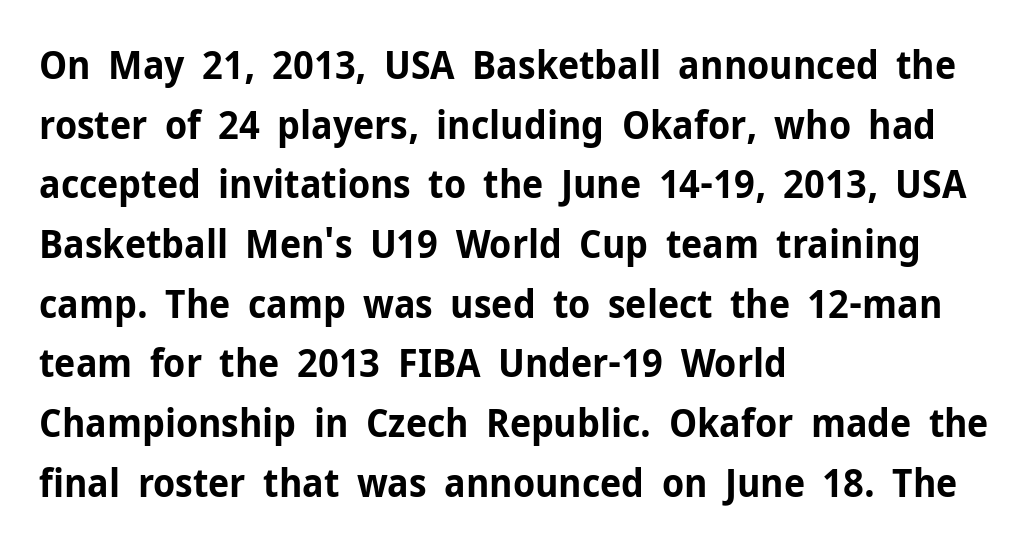
The image shows 39 px bold sans-serif type, upright; set left-aligned, normal line spacing (1.53x), normal letter spacing, not underlined; low stroke contrast and a medium x-height.
